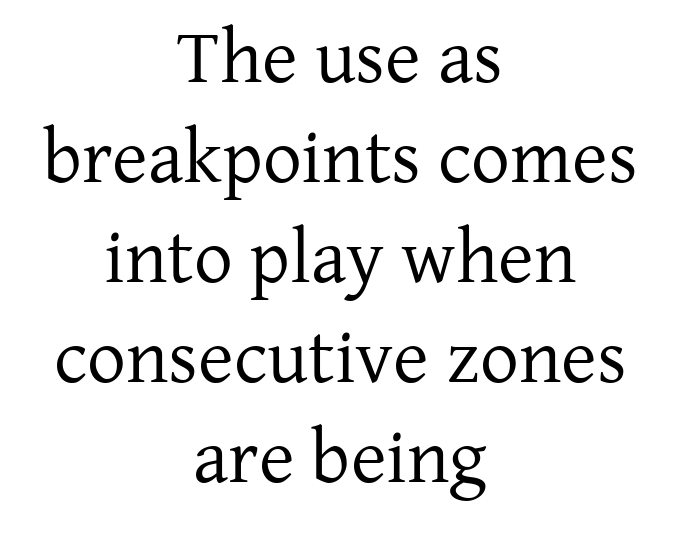
{"serif": "yes", "italic": "no", "bold": "no", "weight": "regular", "width": "normal", "stroke_contrast": "low", "x_height": "medium", "monospaced": "no", "underline": "no", "align": "center", "line_spacing": "normal", "line_spacing_ratio": 1.3, "letter_spacing": "normal", "letter_spacing_em": 0.0, "glyph_px": 77}
